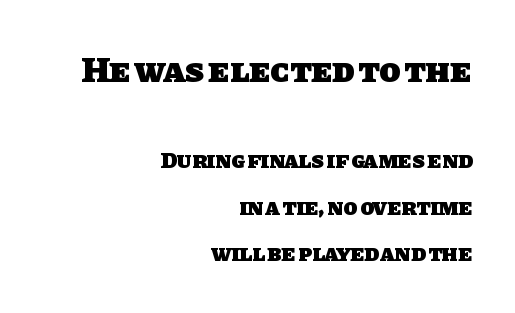
The image shows 35 px heavy sans-serif type; set right-aligned, loose line spacing (2.03x), normal letter spacing, not underlined; the first (top) block is 1.52x larger; low stroke contrast and a large x-height.
